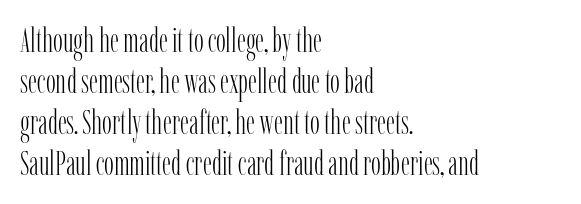
{"serif": "yes", "italic": "no", "bold": "no", "weight": "light", "width": "condensed", "stroke_contrast": "low", "x_height": "medium", "monospaced": "no", "underline": "no", "align": "left", "line_spacing_ratio": 1.24, "letter_spacing": "normal", "letter_spacing_em": 0.0, "glyph_px": 33}
